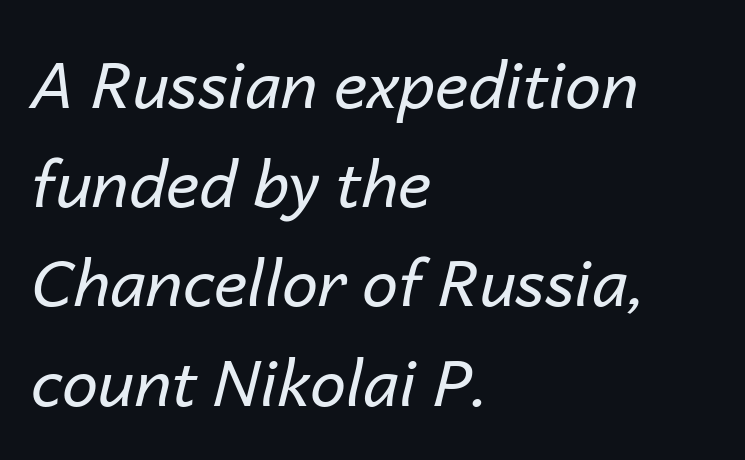
The paragraph has a hard left edge and a soft right edge. Each stroke keeps to a modest, everyday thickness or less. The specimen omits any rule beneath the text block's lines. This sample has the flowing, uneven cadence of proportional lettering. Look at the tracking — it's just the regular setting, nothing added.
